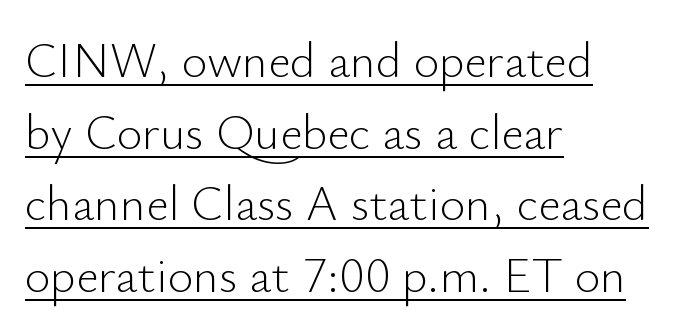
{"serif": "no", "italic": "no", "bold": "no", "weight": "light", "width": "normal", "stroke_contrast": "low", "x_height": "small", "monospaced": "no", "underline": "yes", "align": "left", "line_spacing": "normal", "line_spacing_ratio": 1.46, "letter_spacing": "normal", "letter_spacing_em": 0.0, "glyph_px": 49}
